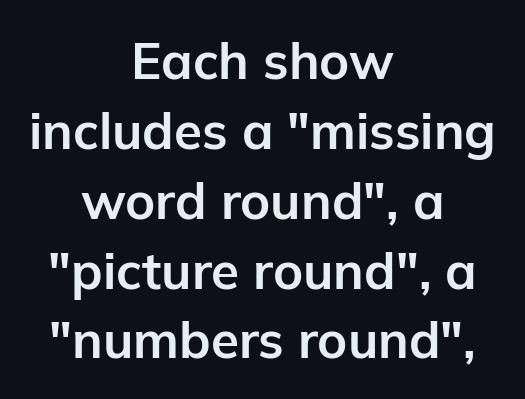
The image shows 51 px bold sans-serif type, upright; set centered, normal line spacing (1.37x), normal letter spacing, not underlined; low stroke contrast and a medium x-height.
